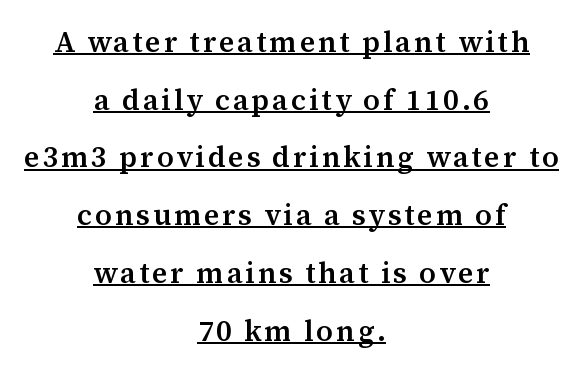
The image shows 29 px semibold serif type, upright; set centered, loose line spacing (1.99x), underlined; medium stroke contrast and a medium x-height.
